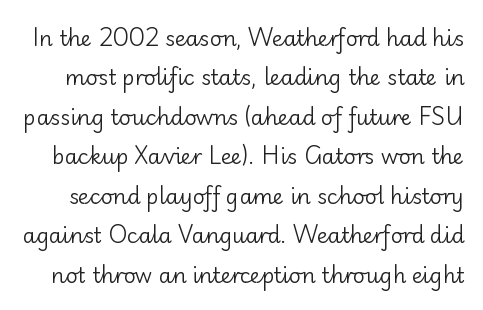
{"italic": "no", "bold": "no", "underline": "no", "line_spacing_ratio": 1.88, "letter_spacing": "normal", "letter_spacing_em": 0.0, "glyph_px": 21}
